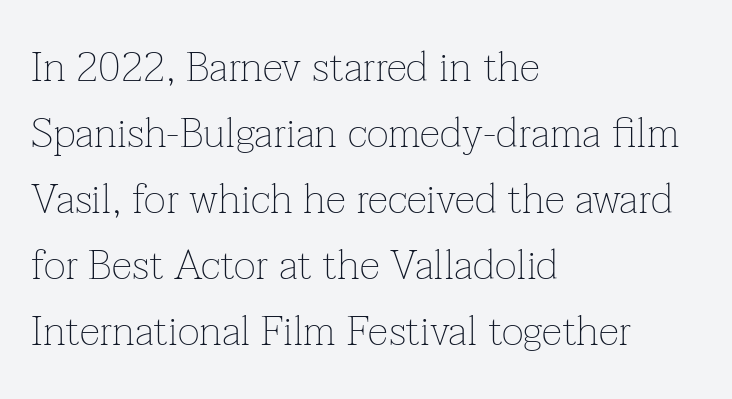
The image shows 42 px thin serif type, upright; set left-aligned, normal line spacing (1.57x), normal letter spacing, not underlined; low stroke contrast and a medium x-height.
